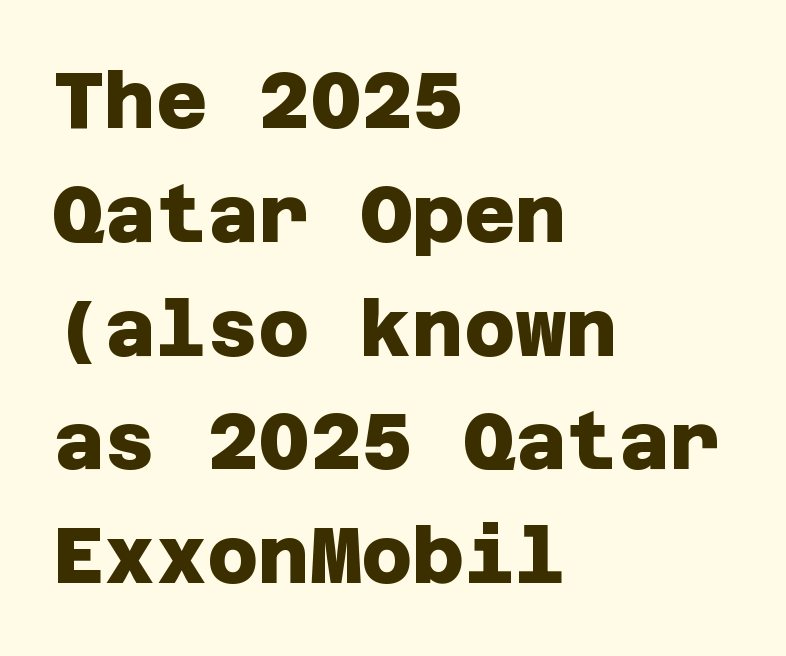
{"serif": "no", "bold": "yes", "weight": "heavy", "width": "normal", "stroke_contrast": "low", "x_height": "large", "underline": "no", "align": "left", "line_spacing": "normal", "line_spacing_ratio": 1.44, "letter_spacing": "normal", "letter_spacing_em": 0.0, "glyph_px": 79}
